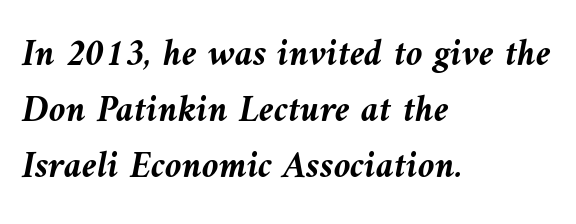
A typesetter would call this proportional, since set widths differ per character. The font is running at its bold setting. The compositor pushed each line to the left boundary. Words appear dense and cohesive because spacing is normal. Each row of text sits above clean, open space.
